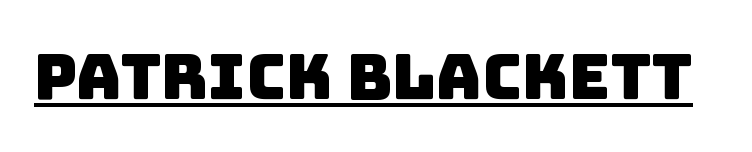
The image shows 63 px sans-serif type; set normal letter spacing, underlined; low stroke contrast and a large x-height.
